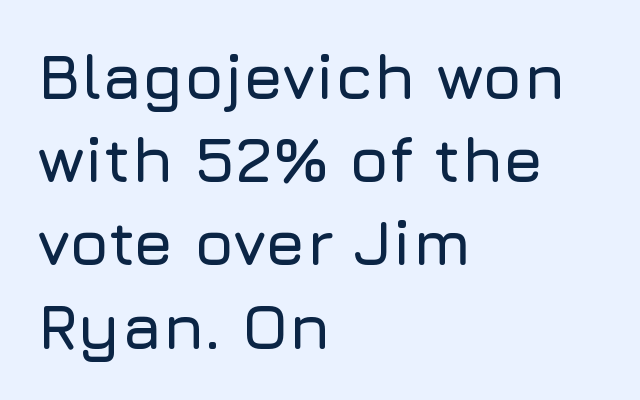
The image shows 64 px sans-serif type, upright; set left-aligned, normal line spacing (1.3x), normal letter spacing, not underlined; low stroke contrast and a medium x-height.
